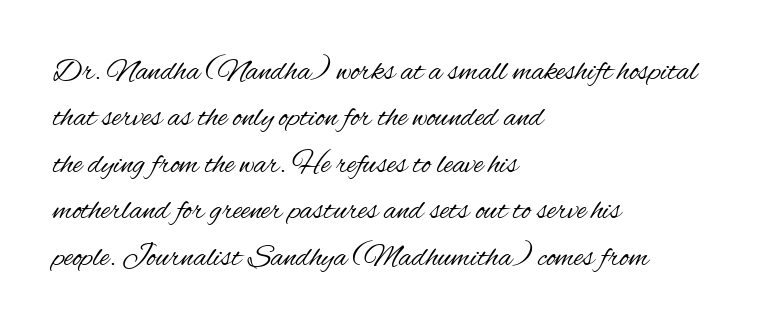
{"serif": "no", "bold": "no", "weight": "regular", "width": "condensed", "stroke_contrast": "medium", "x_height": "small", "monospaced": "no", "underline": "no", "align": "left", "line_spacing": "normal", "line_spacing_ratio": 1.5, "letter_spacing": "normal", "letter_spacing_em": 0.0, "glyph_px": 31}
